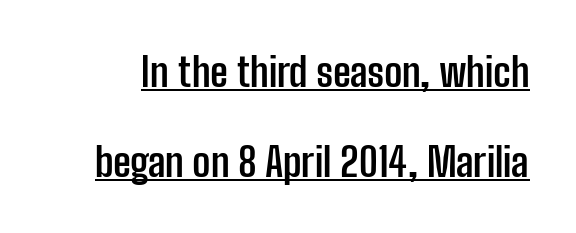
{"serif": "no", "italic": "no", "bold": "yes", "weight": "semibold", "width": "condensed", "stroke_contrast": "low", "x_height": "medium", "monospaced": "no", "underline": "yes", "line_spacing": "loose", "line_spacing_ratio": 2.25, "letter_spacing": "normal", "letter_spacing_em": 0.0, "glyph_px": 40}
